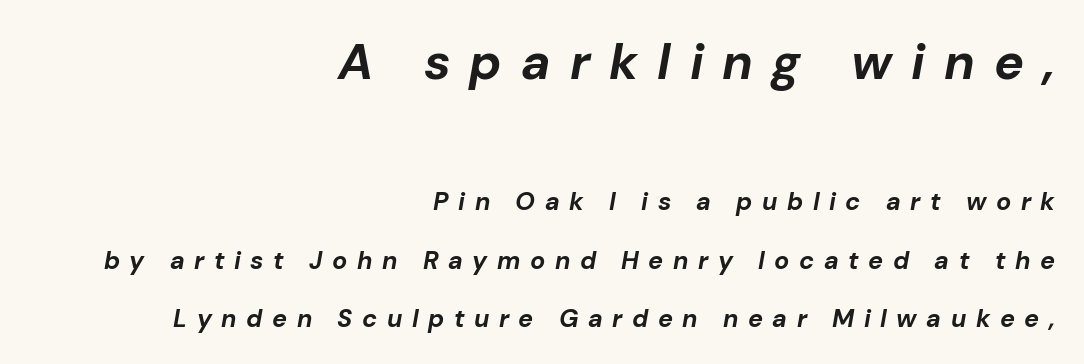
{"italic": "yes", "lean": "right", "slant_degrees": 10, "bold": "yes", "weight": "bold", "width": "normal", "stroke_contrast": "low", "x_height": "medium", "monospaced": "no", "underline": "no", "align": "right", "line_spacing": "loose", "line_spacing_ratio": 2.33, "letter_spacing": "wide", "letter_spacing_em": 0.38, "larger_block": "first", "size_ratio": 2.0, "glyph_px": 50}
